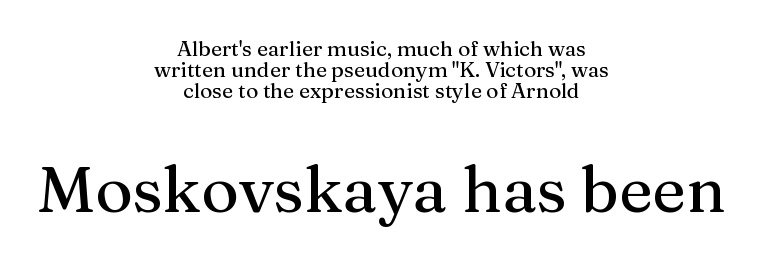
Nope, not italic — everything's standing straight. Is this a fixed-width face? No — the glyphs have proportional, varying widths. A clean baseline with only descenders dipping below it. The lines in this sample share a center point and differ in where they start and stop. In terms of letterspacing, this is plain default setting. The text was rendered using a seriffed face with decorative stroke endings.
